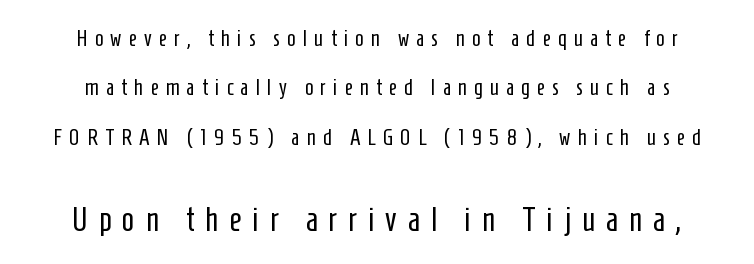
Counters stay open thanks to moderate or lighter strokes. What kind of face is this? One without serifs — a sans. Italic: no, the glyphs are upright roman. This sample has the flowing, uneven cadence of proportional lettering. How would I describe the line gaps? Wide and relaxed. The block sitting lower on the canvas is the one with enlarged characters.
